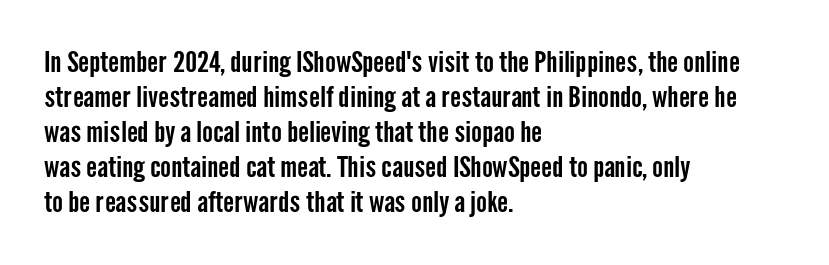
Letterform terminals end flat and unadorned throughout the passage. Here the designer chose a conventional face with non-uniform glyph widths. The axis of the letterforms is exactly vertical. How are the letters spaced? Ordinarily, with no added tracking. The ragged edge is on the right, which tells us the setting is flush left.
